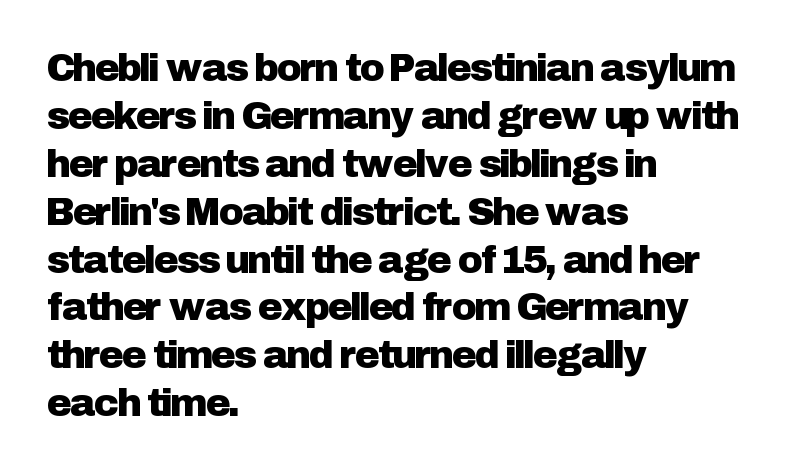
Q: Is the text italic (slanted)? A: No, it is upright.
Q: Is the typeface a serif or a sans-serif typeface? A: Sans-serif.
Q: Is the text underlined? A: No.
Q: How is the paragraph aligned? A: Left-aligned.
Q: Is the spacing between letters normal or unusually wide? A: Normal.
Q: Is the spacing between lines tight, normal or loose? A: Normal.
Q: Width (condensed, normal, or wide)? A: Normal.
Q: Stroke contrast? A: Low.
Q: x-height? A: Medium.
Q: Monospaced? A: No.
